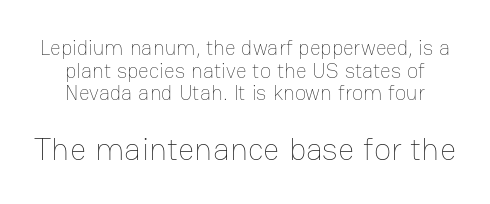
Q: Is the text bold? A: No.
Q: Is the text italic (slanted)? A: No, it is upright.
Q: Is the text underlined? A: No.
Q: Is the spacing between letters normal or unusually wide? A: Normal.
Q: Is the spacing between lines tight, normal or loose? A: Tight.
Q: Which block of text is set in a larger size, the first (top) or the second (bottom)? A: The second (bottom) one.
Q: Width (condensed, normal, or wide)? A: Normal.
Q: Stroke contrast? A: Low.
Q: x-height? A: Medium.
Q: Monospaced? A: No.
